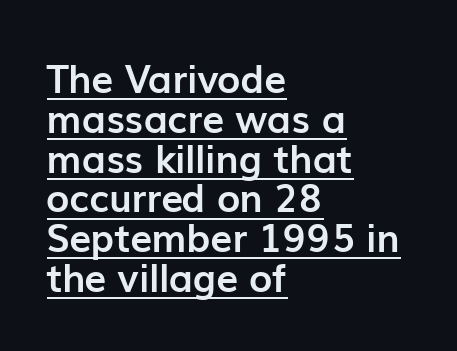
The image shows 39 px semibold sans-serif type, upright; set left-aligned, tight line spacing (1.02x), normal letter spacing, underlined; low stroke contrast and a medium x-height.
